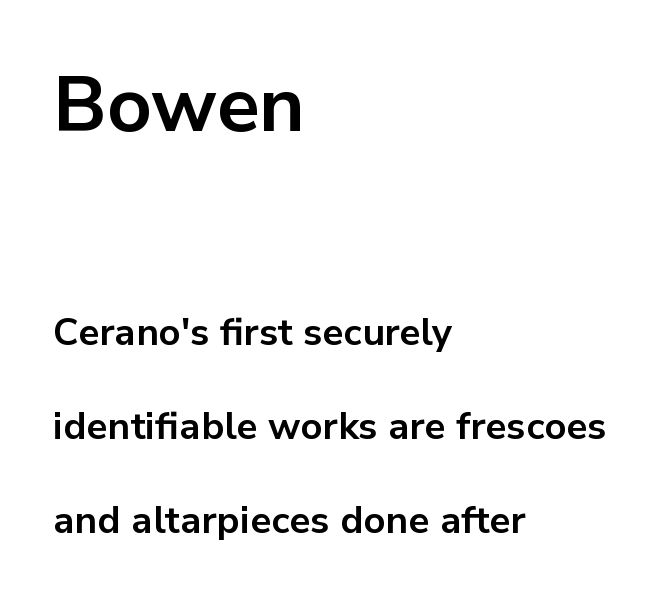
{"serif": "no", "italic": "no", "bold": "yes", "weight": "bold", "width": "normal", "stroke_contrast": "low", "x_height": "medium", "monospaced": "no", "underline": "no", "align": "left", "line_spacing": "loose", "line_spacing_ratio": 2.48, "letter_spacing": "normal", "letter_spacing_em": 0.0, "larger_block": "first", "size_ratio": 2.03, "glyph_px": 77}
